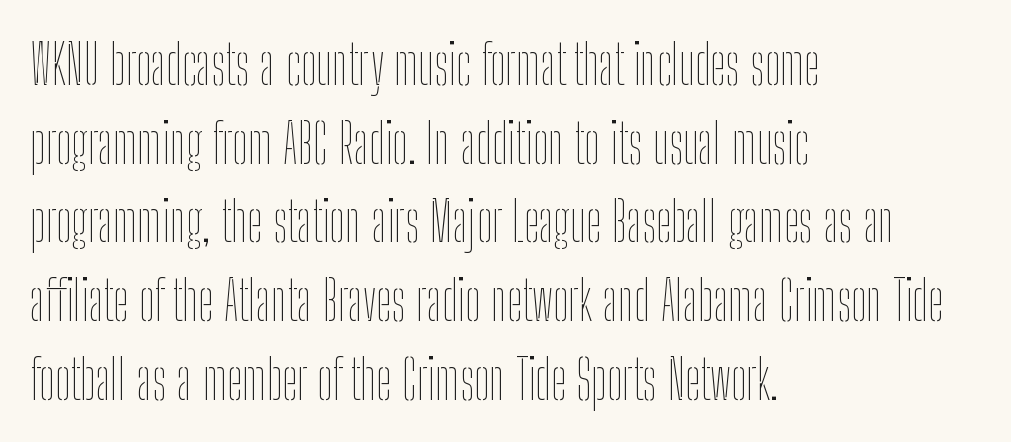
{"italic": "no", "bold": "no", "weight": "thin", "width": "condensed", "stroke_contrast": "low", "x_height": "medium", "monospaced": "no", "underline": "no", "align": "left", "line_spacing": "normal", "line_spacing_ratio": 1.43, "letter_spacing": "normal", "letter_spacing_em": 0.0, "glyph_px": 55}
